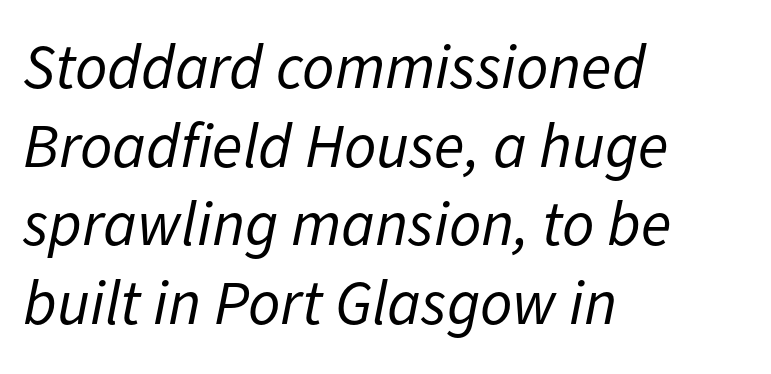
Each letter keeps its own natural width here, so spacing adapts to shape. Evenly set lines give the paragraph a standard silhouette. A light-to-regular cut is what we see here. Tall strokes in this sample are angled rather than plumb.
